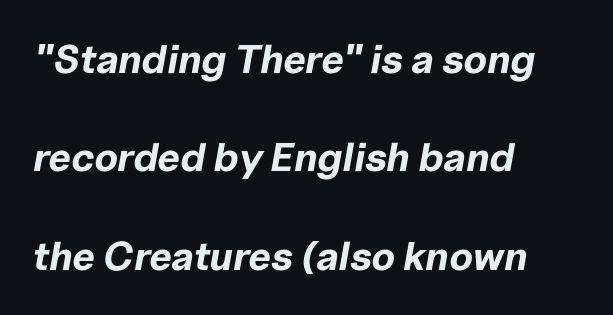
The image shows 40 px bold type, italic (leaning right); set left-aligned, loose line spacing (2.46x), normal letter spacing, not underlined; low stroke contrast and a medium x-height.
